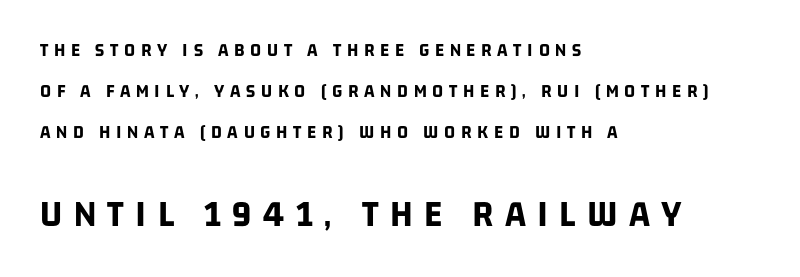
The image shows 38 px bold, condensed sans-serif type; set left-aligned, loose line spacing (2.16x), unusually wide letter spacing (+0.3 em), not underlined; the second (bottom) block is 2.0x larger; low stroke contrast and a large x-height.
